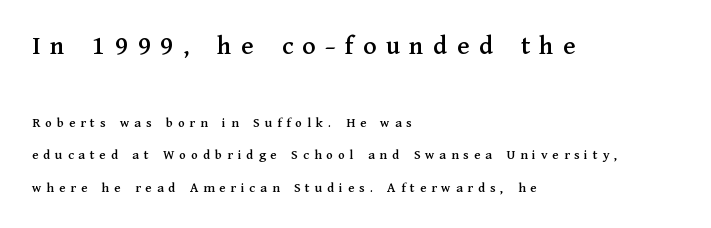
The rendering shrinks the type as you move from the upper chunk to the lower. Interline gaps are noticeably wide in this sample. Here the glyphs are tracked loosely, breaking word shapes into spaced letters. Short and long lines alike share a common starting point at left.
